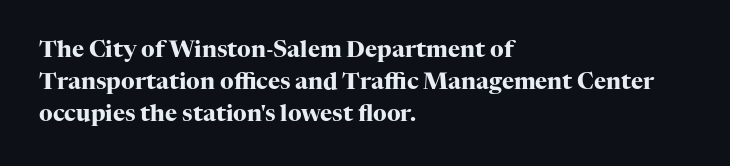
{"italic": "no", "bold": "yes", "underline": "no", "align": "left", "line_spacing": "normal", "line_spacing_ratio": 1.39, "letter_spacing": "normal", "letter_spacing_em": 0.0, "glyph_px": 23}
